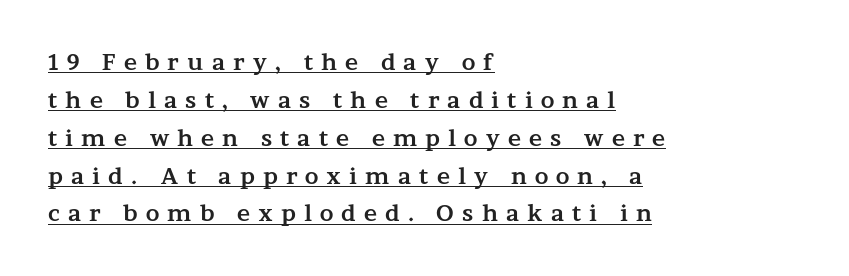
{"italic": "no", "bold": "yes", "underline": "yes", "align": "left", "line_spacing_ratio": 1.72, "letter_spacing": "wide", "letter_spacing_em": 0.37, "glyph_px": 22}
